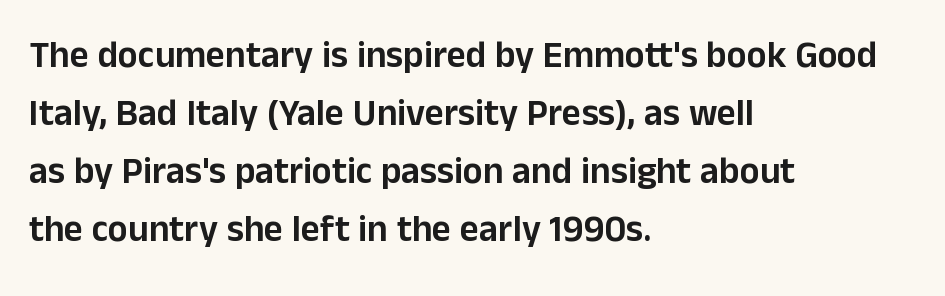
Students, observe: this is what conventionally led text looks like. Regarding serifs, this sample does without them. Each line starts at the same left margin while the right side varies. Just letters on the line, the space beneath them empty.
